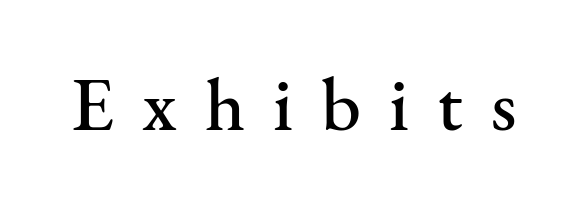
Honestly, there is no underline to notice here at all. Spacing between characters has been opened up far beyond the box default. The glyphs in this specimen are seriffed. The rendering uses natural spacing where letterforms have individual widths.
